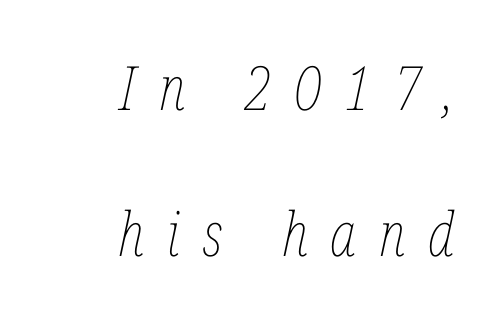
The image shows 61 px thin, condensed type, italic (leaning right); set right-aligned, loose line spacing (2.39x), unusually wide letter spacing (+0.37 em), not underlined; low stroke contrast and a medium x-height.
